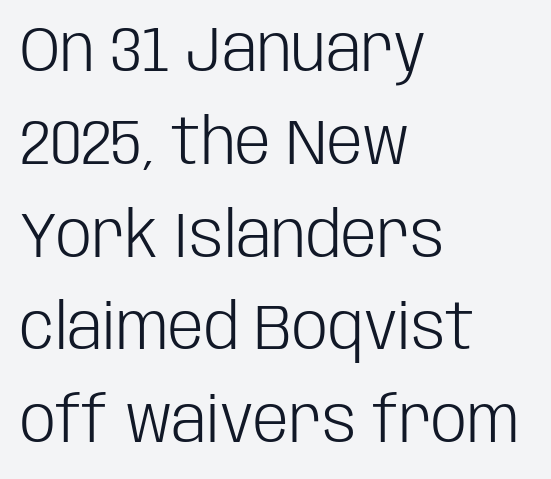
A typesetter would call this zero additional tracking. Posture: straight, roman, zero tilt. What kind of face is this? One without serifs — a sans. Baseline-to-baseline distance is the conventional proportion of letter height.
